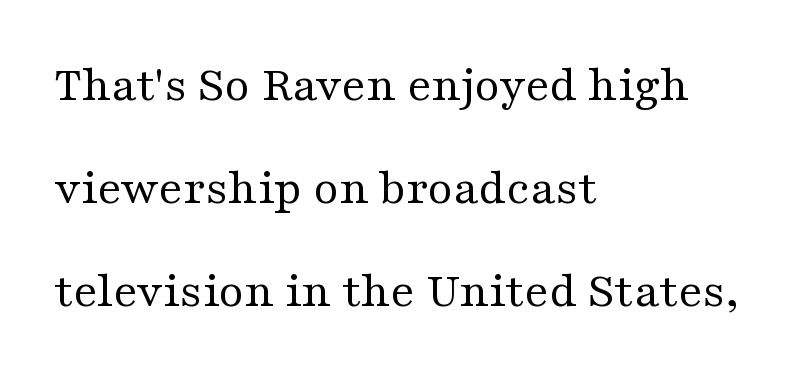
The image shows 51 px regular-weight, wide serif type, upright; set left-aligned, loose line spacing (2.02x), normal letter spacing, not underlined; medium stroke contrast and a medium x-height.
